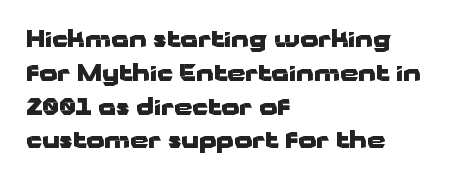
The image shows 23 px bold type, upright; set left-aligned, normal line spacing (1.47x), normal letter spacing, not underlined.
